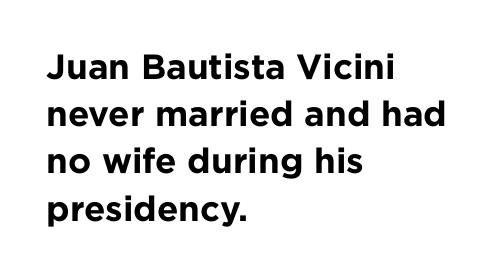
Proportional: the letters do not fall into vertical columns. The designer went with a sans here, leaving each stem footless. The leading is moderate, giving the passage an even texture. Ordinary non-slanted type is in use.
